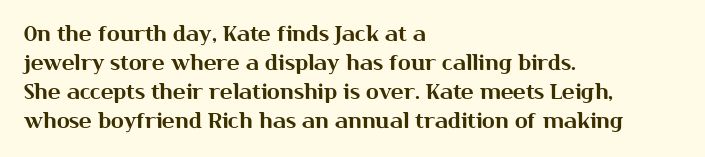
Q: Is the text italic (slanted)? A: No, it is upright.
Q: Is the text underlined? A: No.
Q: How is the paragraph aligned? A: Left-aligned.
Q: Is the spacing between letters normal or unusually wide? A: Normal.
Q: Is the spacing between lines tight, normal or loose? A: Normal.
